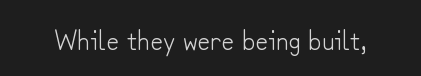
The image shows 28 px light sans-serif type, upright; set normal letter spacing, not underlined; low stroke contrast and a small x-height.
